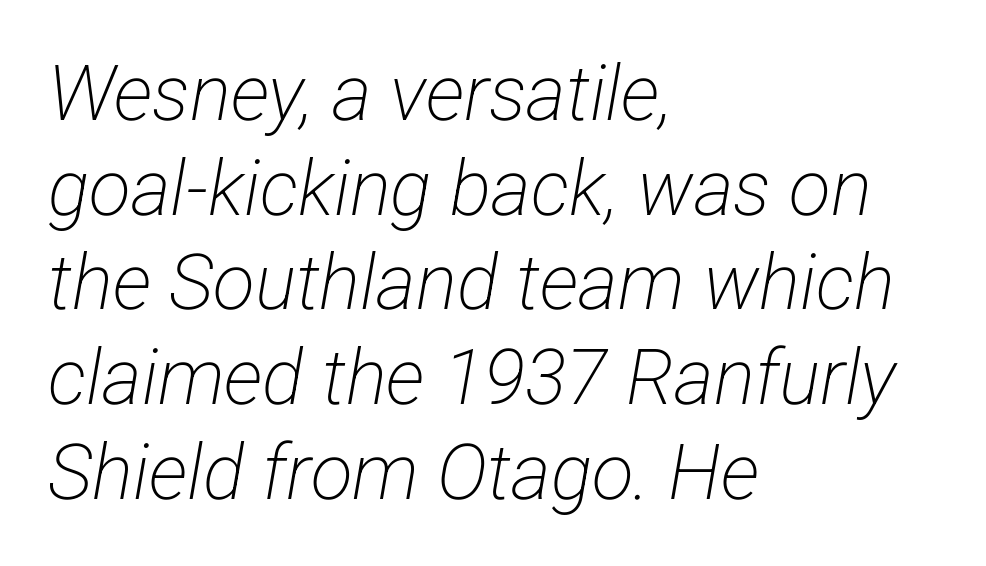
Q: Is the text bold? A: No.
Q: Is the typeface a serif or a sans-serif typeface? A: Sans-serif.
Q: Is the text underlined? A: No.
Q: How is the paragraph aligned? A: Left-aligned.
Q: Is the spacing between letters normal or unusually wide? A: Normal.
Q: Width (condensed, normal, or wide)? A: Condensed.
Q: Stroke contrast? A: Low.
Q: x-height? A: Medium.
Q: Monospaced? A: No.
